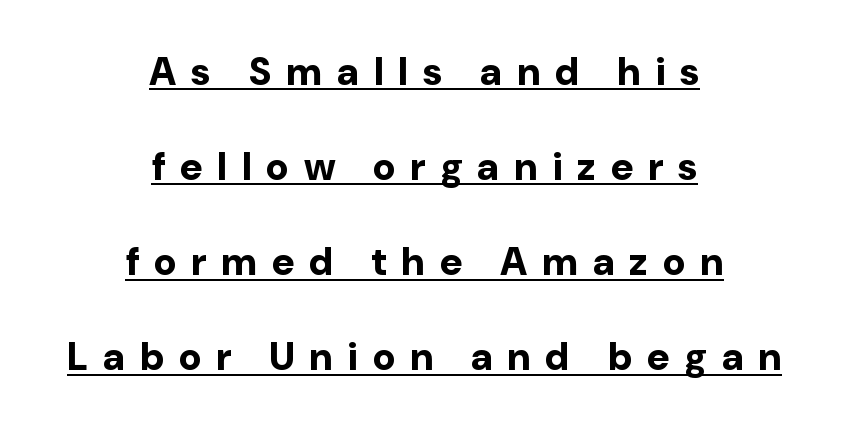
{"serif": "no", "italic": "no", "bold": "yes", "weight": "bold", "width": "normal", "stroke_contrast": "low", "x_height": "medium", "monospaced": "no", "underline": "yes", "align": "center", "line_spacing": "loose", "line_spacing_ratio": 2.44, "letter_spacing": "wide", "letter_spacing_em": 0.38, "glyph_px": 39}
